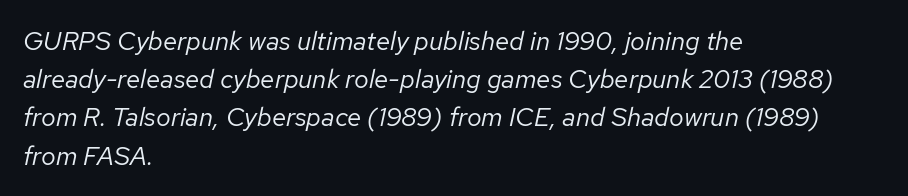
The line-height multiplier appears to be the usual default. Glyph-to-glyph distance matches everyday printed text. Glance below the letters and you will spot only blank space. Each stroke keeps to a modest, everyday thickness or less. Emphasis-style slanted type is in use. Is the block centered? No — it sits flush against the left margin.
